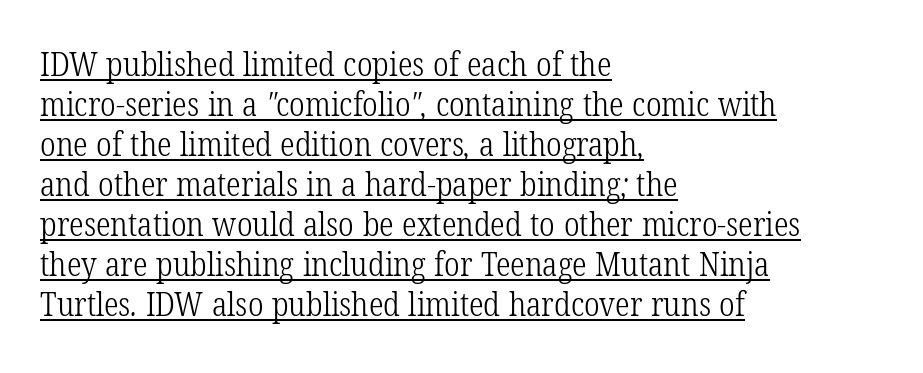
Looks like someone drew a line under every word here. If you drew a ruler down the left edge, every line would touch it. The letters sit at their default tracking, neither squeezed nor spread. Compared with a typical body face, this is equally light or lighter still. Regarding serifs, this sample has them.
